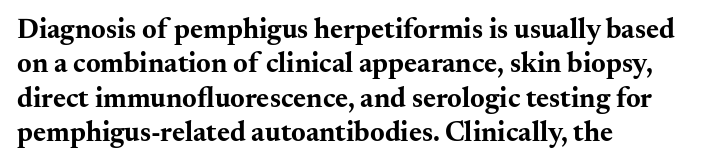
Q: Is the text bold? A: Yes.
Q: Is the text italic (slanted)? A: No, it is upright.
Q: Is the typeface a serif or a sans-serif typeface? A: Serif.
Q: Is the text underlined? A: No.
Q: How is the paragraph aligned? A: Left-aligned.
Q: Is the spacing between letters normal or unusually wide? A: Normal.
Q: Width (condensed, normal, or wide)? A: Wide.
Q: Stroke contrast? A: Medium.
Q: x-height? A: Small.
Q: Monospaced? A: No.
